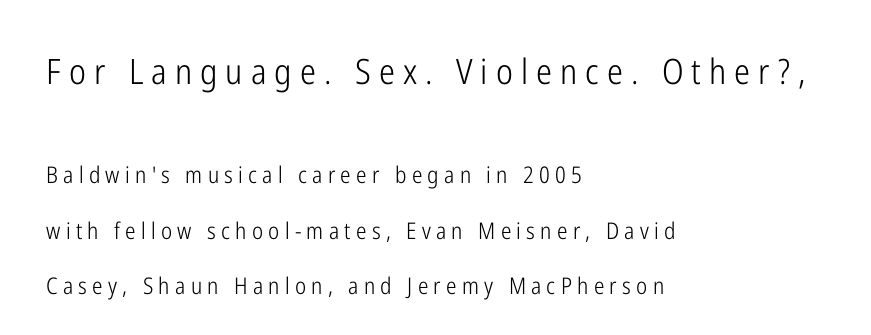
The image shows 35 px light, condensed sans-serif type, upright; set left-aligned, loose line spacing (2.41x), unusually wide letter spacing (+0.23 em), not underlined; the first (top) block is 1.52x larger; low stroke contrast and a medium x-height.
